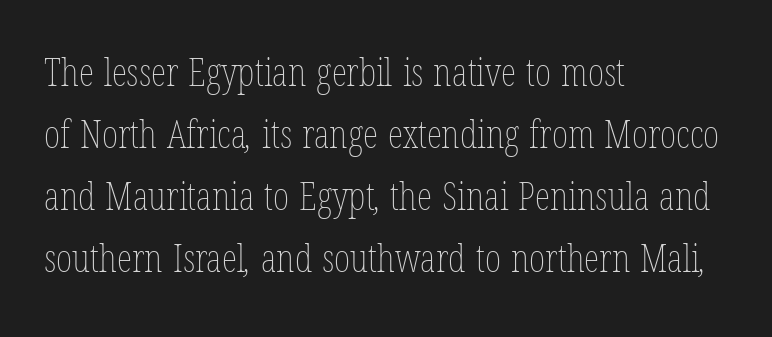
{"bold": "no", "weight": "thin", "width": "condensed", "stroke_contrast": "low", "x_height": "medium", "monospaced": "no", "underline": "no", "align": "left", "line_spacing": "normal", "line_spacing_ratio": 1.59, "letter_spacing": "normal", "letter_spacing_em": 0.0, "glyph_px": 39}
